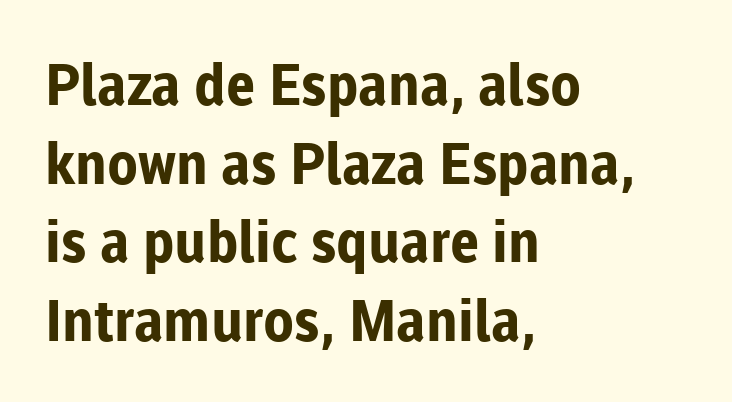
{"serif": "no", "italic": "no", "bold": "yes", "weight": "bold", "width": "normal", "stroke_contrast": "low", "x_height": "medium", "monospaced": "no", "underline": "no", "align": "left", "line_spacing": "normal", "line_spacing_ratio": 1.38, "letter_spacing": "normal", "letter_spacing_em": 0.0, "glyph_px": 57}
